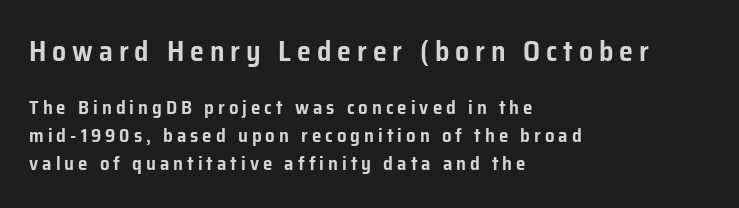
The passage shown has open, widely tracked lettering throughout. Does the leading feel generous? No, just average. You can tell it's not italic because the verticals are truly vertical. Note the varied advance widths — an 'i' is clearly narrower than an 'm'. The paragraph shown leans on its left margin.
